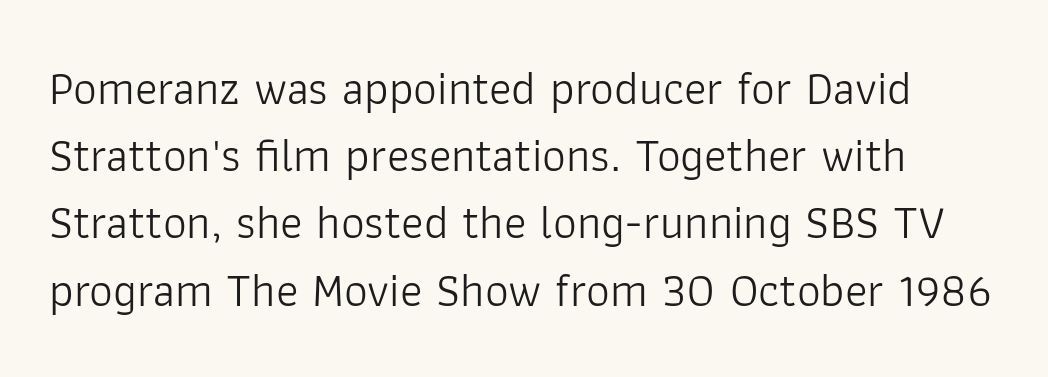
{"serif": "no", "italic": "no", "bold": "no", "weight": "light", "width": "normal", "stroke_contrast": "low", "x_height": "medium", "monospaced": "no", "underline": "no", "line_spacing": "normal", "line_spacing_ratio": 1.43, "letter_spacing": "normal", "letter_spacing_em": 0.0, "glyph_px": 47}
